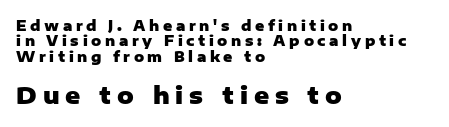
{"italic": "no", "bold": "yes", "underline": "no", "align": "left", "line_spacing": "tight", "line_spacing_ratio": 1.09, "letter_spacing": "wide", "letter_spacing_em": 0.26, "larger_block": "second", "size_ratio": 1.64, "glyph_px": 23}
